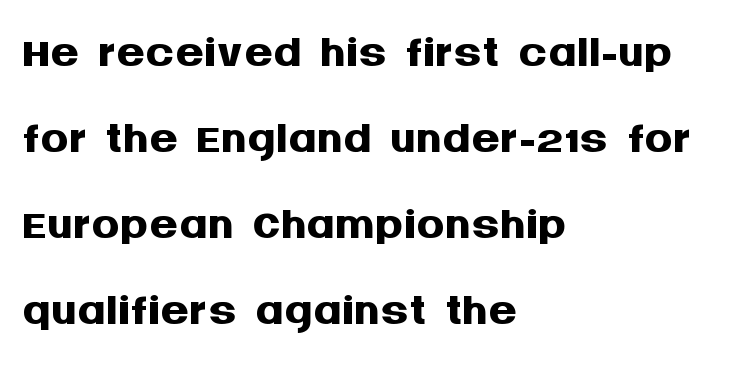
The image shows 70 px semibold sans-serif type, upright; set left-aligned, line spacing 1.23x, normal letter spacing, not underlined; medium stroke contrast and a large x-height.
